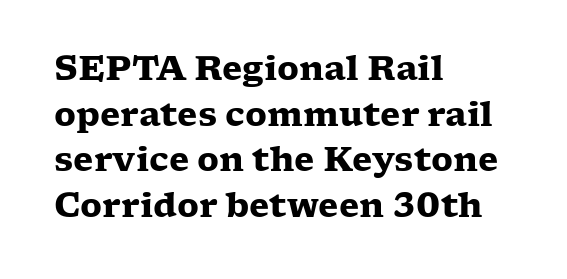
Q: Is the text bold? A: Yes.
Q: Is the text italic (slanted)? A: No, it is upright.
Q: Is the typeface a serif or a sans-serif typeface? A: Serif.
Q: Is the text underlined? A: No.
Q: How is the paragraph aligned? A: Left-aligned.
Q: Is the spacing between letters normal or unusually wide? A: Normal.
Q: Is the spacing between lines tight, normal or loose? A: Normal.
Q: Width (condensed, normal, or wide)? A: Wide.
Q: Stroke contrast? A: Low.
Q: x-height? A: Medium.
Q: Monospaced? A: No.
